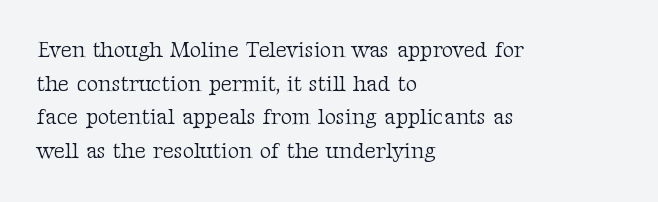
The image shows 22 px text type, upright; set left-aligned, normal line spacing (1.53x), normal letter spacing, not underlined.
